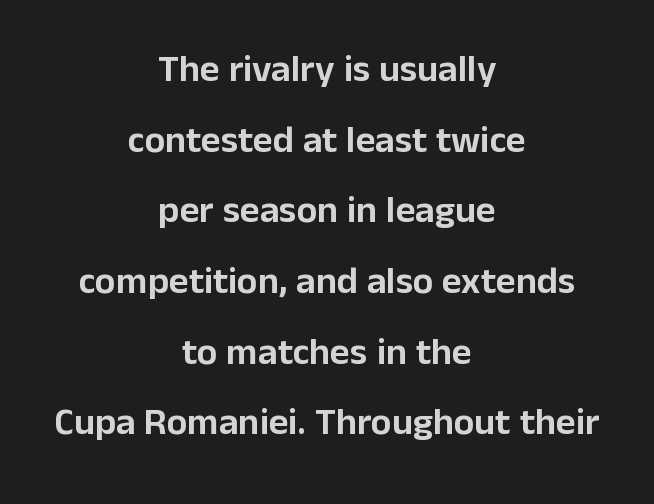
{"serif": "no", "italic": "no", "width": "normal", "stroke_contrast": "low", "x_height": "medium", "monospaced": "no", "underline": "no", "align": "center", "line_spacing_ratio": 1.86, "letter_spacing": "normal", "letter_spacing_em": 0.0, "glyph_px": 38}
